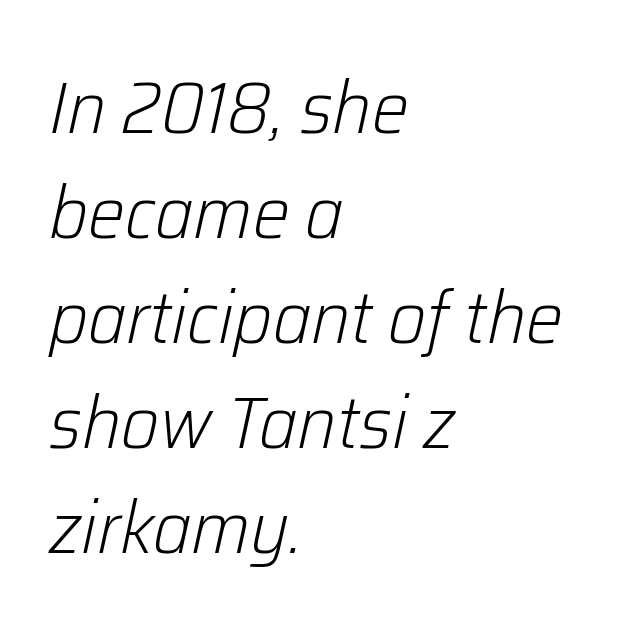
The line-height multiplier appears to be the usual default. No word sits above an underline. Slanted lettering throughout. Alignment: flush left.
